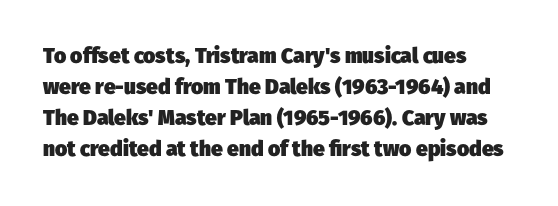
The image shows 21 px bold type; set left-aligned, normal line spacing (1.48x), normal letter spacing, not underlined.
